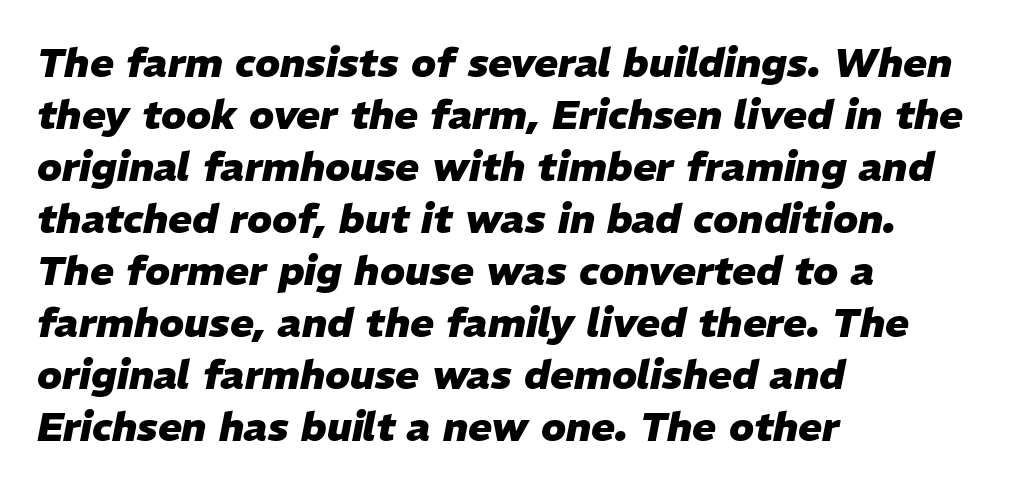
{"italic": "yes", "lean": "right", "slant_degrees": 11, "bold": "yes", "weight": "heavy", "width": "normal", "stroke_contrast": "low", "x_height": "medium", "monospaced": "no", "underline": "no", "align": "left", "line_spacing": "normal", "line_spacing_ratio": 1.3, "letter_spacing": "normal", "letter_spacing_em": 0.0, "glyph_px": 40}
